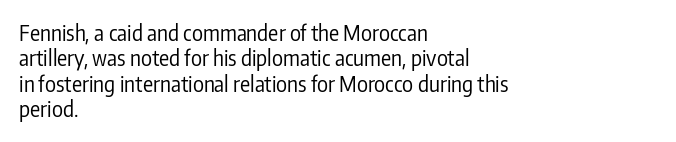
A bare baseline throughout the passage. Line beginnings align vertically; line endings do not. This sample uses plain, unmodified letter spacing. Posture: straight, roman, zero tilt. Is this a heavy cut? Hardly; it is regular or lighter.
